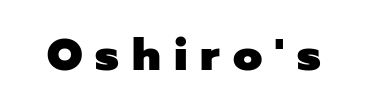
{"serif": "no", "italic": "no", "bold": "yes", "weight": "heavy", "width": "normal", "stroke_contrast": "low", "x_height": "medium", "monospaced": "no", "underline": "no", "letter_spacing": "wide", "letter_spacing_em": 0.29, "glyph_px": 45}
